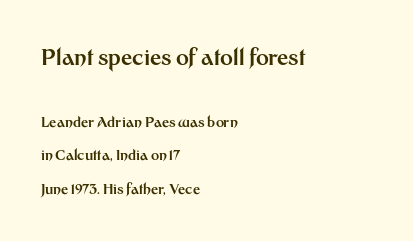
{"italic": "no", "bold": "yes", "underline": "no", "align": "left", "line_spacing": "loose", "line_spacing_ratio": 2.41, "letter_spacing": "normal", "letter_spacing_em": 0.0, "larger_block": "first", "size_ratio": 1.57, "glyph_px": 22}
